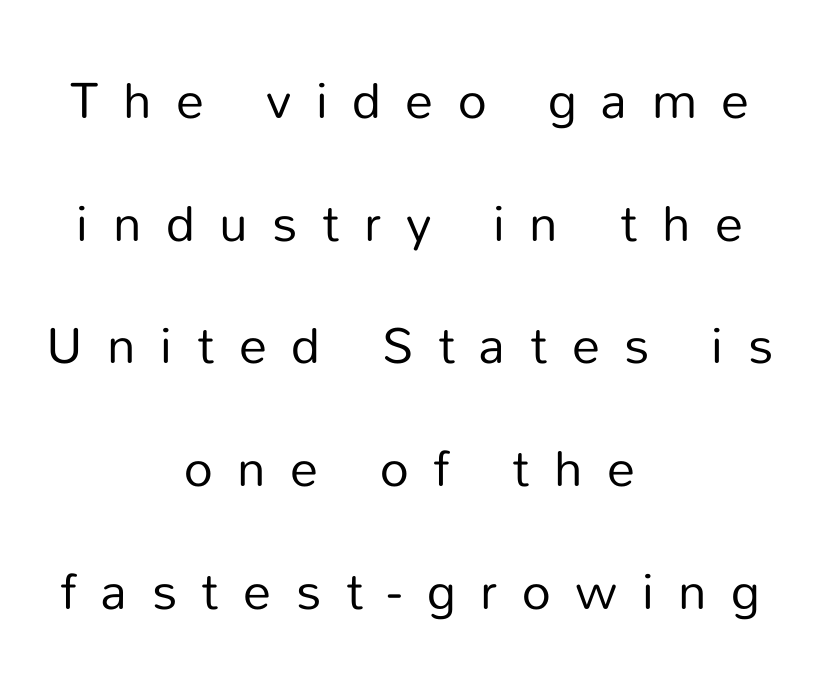
The letters are spread apart with noticeably loose tracking. Do the characters align in a grid? No, the font is proportional. Horizontal alignment here is central, giving a formal, balanced look. The designer went with a sans here, leaving each stem footless. Plain, unruled lines of type. The lines are spread far apart with generous leading.
